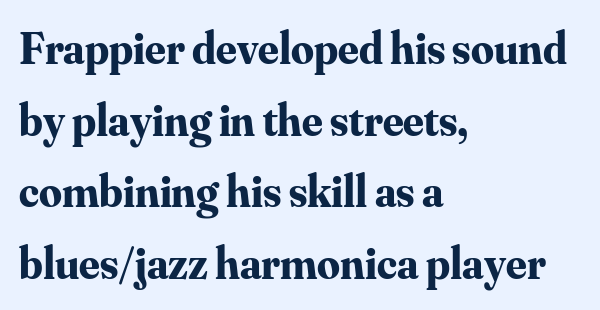
The image shows 45 px bold serif type, upright; set left-aligned, normal line spacing (1.59x), normal letter spacing, not underlined; medium stroke contrast and a small x-height.
